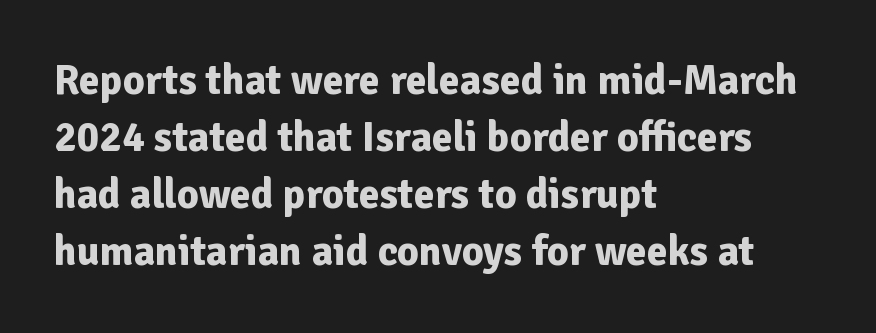
The ragged edge is on the right, which tells us the setting is flush left. The glyphs in this specimen are sans serif. Anything drawn beneath the words? Only blank space. Nope, not italic — everything's standing straight. The rendering uses a moderate line-height, typical for paragraphs.
